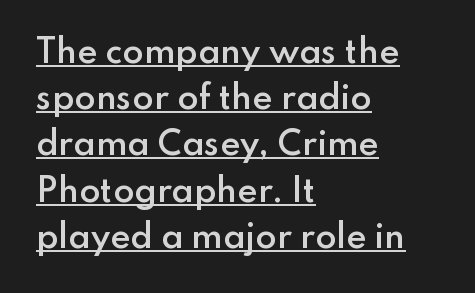
{"serif": "no", "italic": "no", "bold": "semi", "weight": "semibold", "width": "normal", "stroke_contrast": "low", "x_height": "small", "monospaced": "no", "underline": "yes", "align": "left", "line_spacing": "normal", "line_spacing_ratio": 1.49, "letter_spacing": "normal", "letter_spacing_em": 0.0, "glyph_px": 31}
